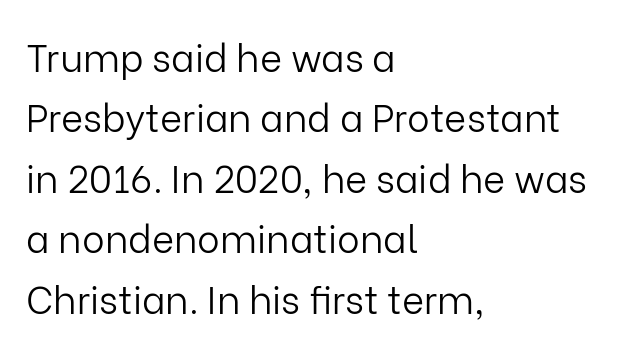
The image shows 38 px light sans-serif type, upright; set left-aligned, normal line spacing (1.59x), normal letter spacing, not underlined; low stroke contrast and a medium x-height.
